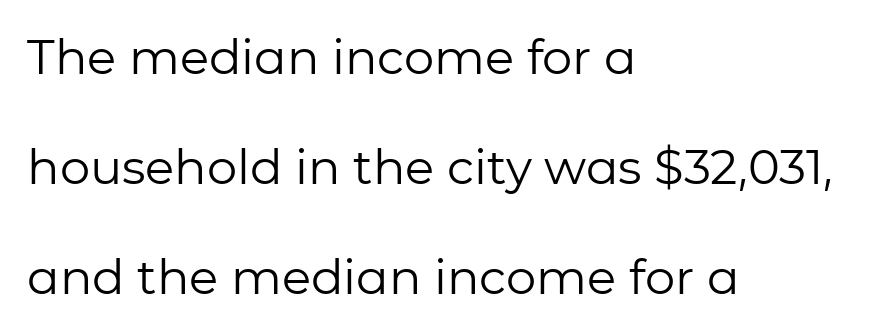
{"serif": "no", "italic": "no", "bold": "no", "weight": "regular", "width": "normal", "stroke_contrast": "low", "x_height": "medium", "monospaced": "no", "underline": "no", "align": "left", "line_spacing": "loose", "line_spacing_ratio": 2.29, "letter_spacing": "normal", "letter_spacing_em": 0.0, "glyph_px": 48}
